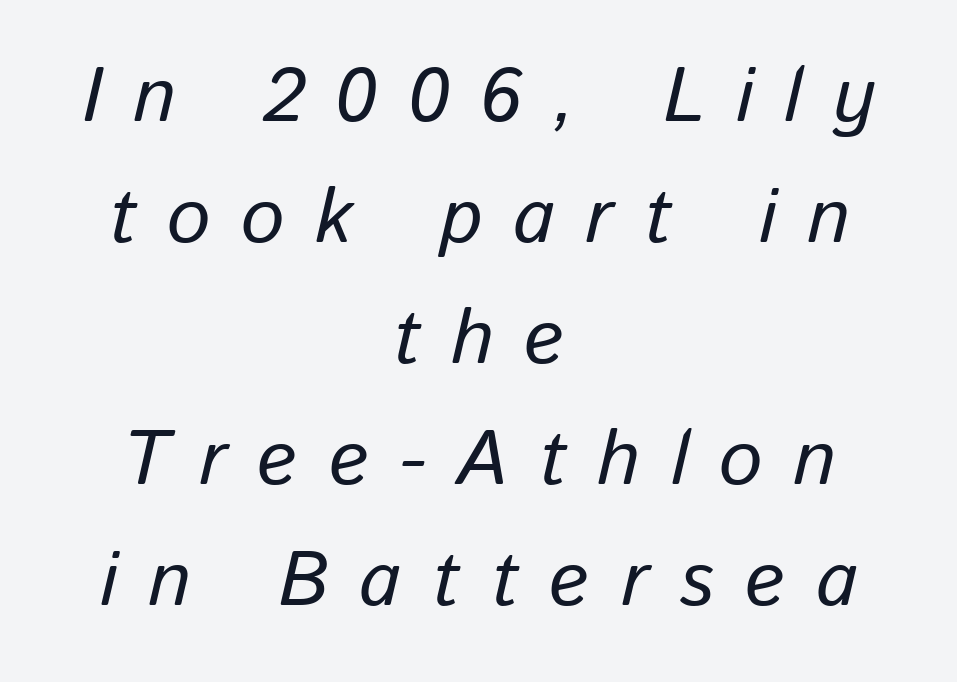
The paragraph has two soft edges and a firm central axis. The glyphs look as if they've been sheared to an angle. The face used here is proportionally spaced, like ordinary book or web type. The specimen omits any rule beneath the text block's lines. The vertical gap from one line to the next is medium. Does extra space separate the letters? Yes, quite a lot of it.
